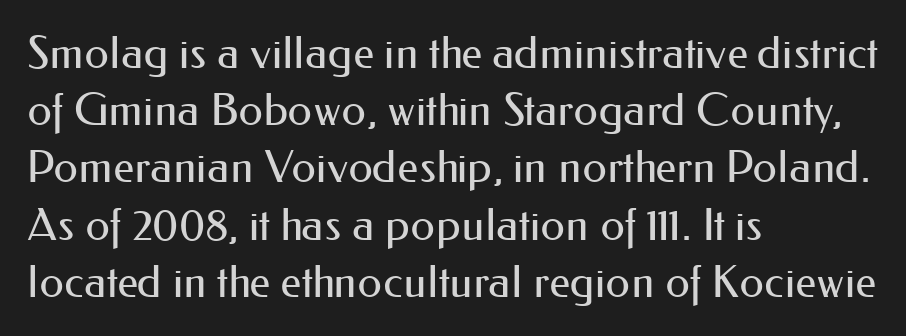
The image shows 44 px regular-weight sans-serif type, upright; set left-aligned, normal line spacing (1.3x), normal letter spacing, not underlined; medium stroke contrast and a small x-height.
